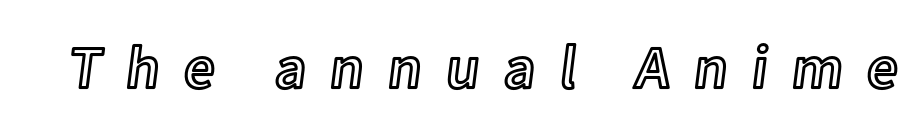
Words appear elongated and porous because spacing is wide. The passage shown is typed in a proportional face where columns would drift. Bare-footed words on every line.
